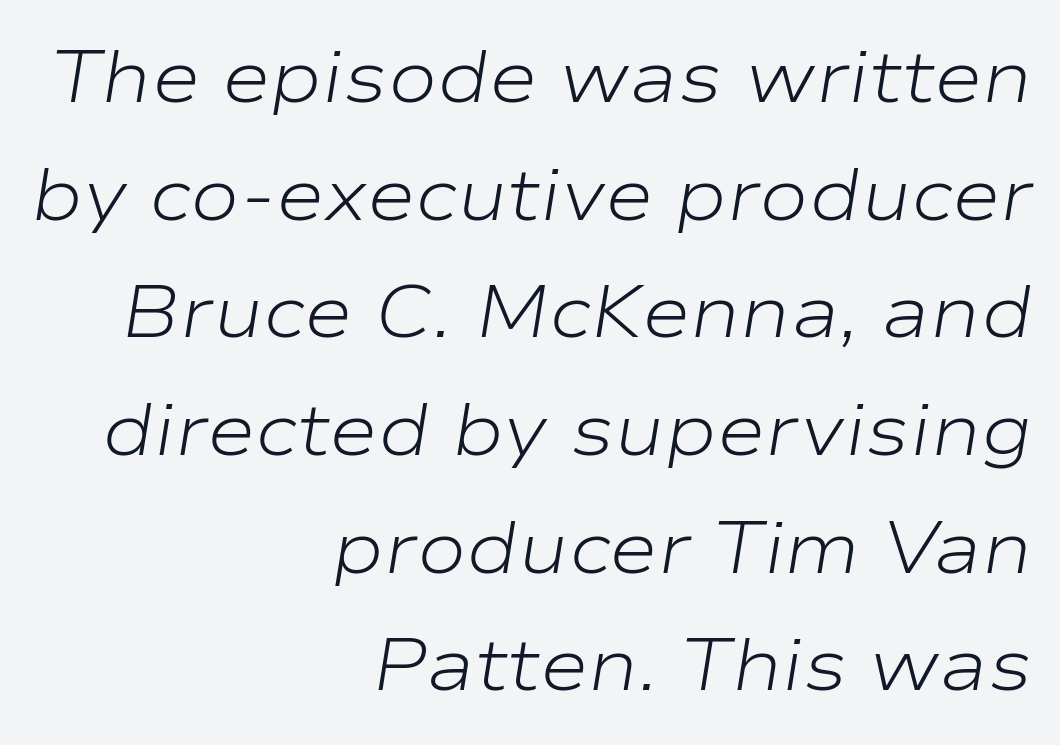
Q: Is the text bold? A: No.
Q: Is the text italic (slanted)? A: Yes, it leans right by about 9 degrees.
Q: Is the text underlined? A: No.
Q: How is the paragraph aligned? A: Right-aligned.
Q: Is the spacing between letters normal or unusually wide? A: Normal.
Q: Is the spacing between lines tight, normal or loose? A: Normal.
Q: Width (condensed, normal, or wide)? A: Wide.
Q: Stroke contrast? A: Low.
Q: x-height? A: Medium.
Q: Monospaced? A: No.
